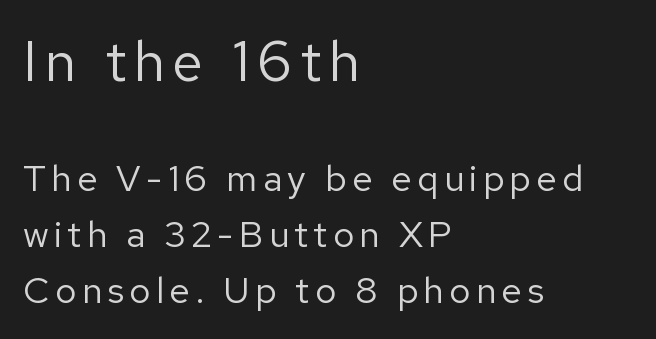
Q: Is the text bold? A: No.
Q: Is the text italic (slanted)? A: No, it is upright.
Q: Is the typeface a serif or a sans-serif typeface? A: Sans-serif.
Q: Is the text underlined? A: No.
Q: How is the paragraph aligned? A: Left-aligned.
Q: Is the spacing between lines tight, normal or loose? A: Normal.
Q: Which block of text is set in a larger size, the first (top) or the second (bottom)? A: The first (top) one.
Q: Width (condensed, normal, or wide)? A: Normal.
Q: Stroke contrast? A: Low.
Q: x-height? A: Medium.
Q: Monospaced? A: No.
